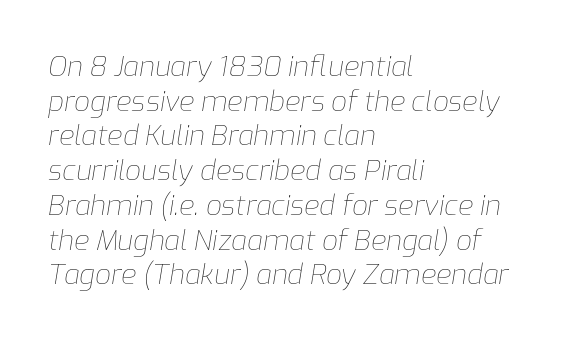
{"italic": "yes", "lean": "right", "slant_degrees": 9, "bold": "no", "weight": "thin", "width": "normal", "stroke_contrast": "low", "x_height": "medium", "monospaced": "no", "underline": "no", "align": "left", "line_spacing_ratio": 1.24, "letter_spacing": "normal", "letter_spacing_em": 0.0, "glyph_px": 28}
